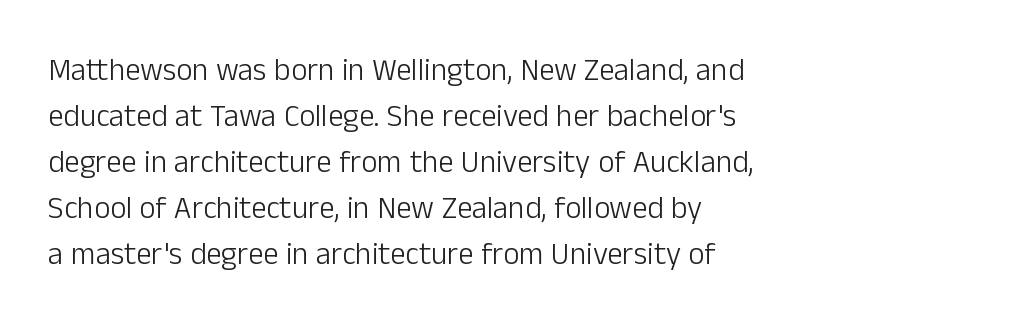
{"serif": "no", "italic": "no", "bold": "no", "weight": "light", "width": "normal", "stroke_contrast": "low", "x_height": "medium", "monospaced": "no", "underline": "no", "align": "left", "line_spacing": "normal", "line_spacing_ratio": 1.48, "letter_spacing": "normal", "letter_spacing_em": 0.0, "glyph_px": 31}
